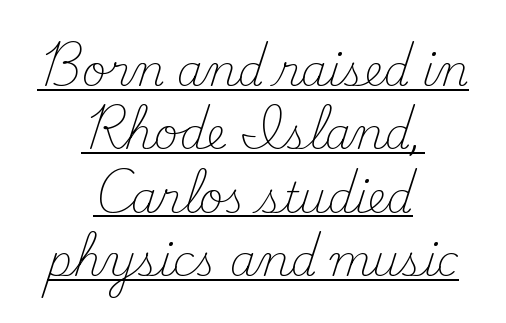
Q: Is the text bold? A: No.
Q: Is the text italic (slanted)? A: Yes.
Q: Is the typeface a serif or a sans-serif typeface? A: Serif.
Q: Is the text underlined? A: Yes.
Q: How is the paragraph aligned? A: Centered.
Q: Is the spacing between letters normal or unusually wide? A: Normal.
Q: Is the spacing between lines tight, normal or loose? A: Normal.
Q: Width (condensed, normal, or wide)? A: Normal.
Q: Stroke contrast? A: Medium.
Q: x-height? A: Small.
Q: Monospaced? A: No.
